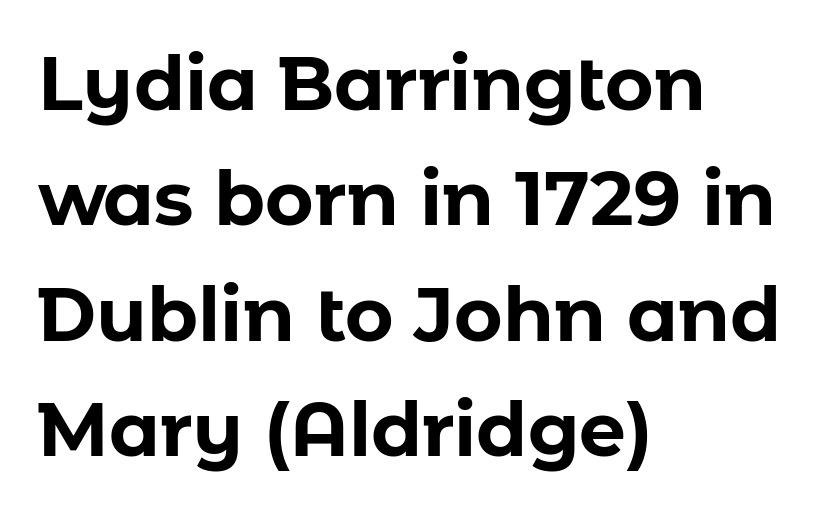
{"serif": "no", "italic": "no", "bold": "yes", "weight": "bold", "width": "normal", "stroke_contrast": "low", "x_height": "medium", "monospaced": "no", "underline": "no", "align": "left", "line_spacing": "normal", "line_spacing_ratio": 1.56, "letter_spacing": "normal", "letter_spacing_em": 0.0, "glyph_px": 74}
